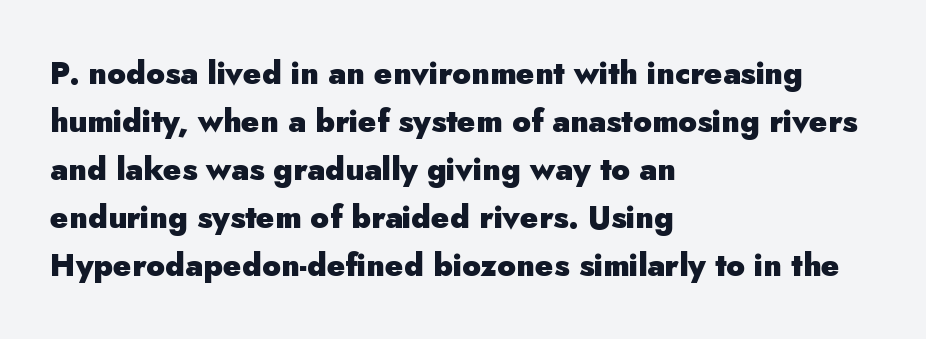
The passage shown is typed in a proportional face where columns would drift. Horizontal bands of white between lines are of average thickness. Glance below the letters and you will spot only blank space. Every row of glyphs begins at an identical x-position on the left.
